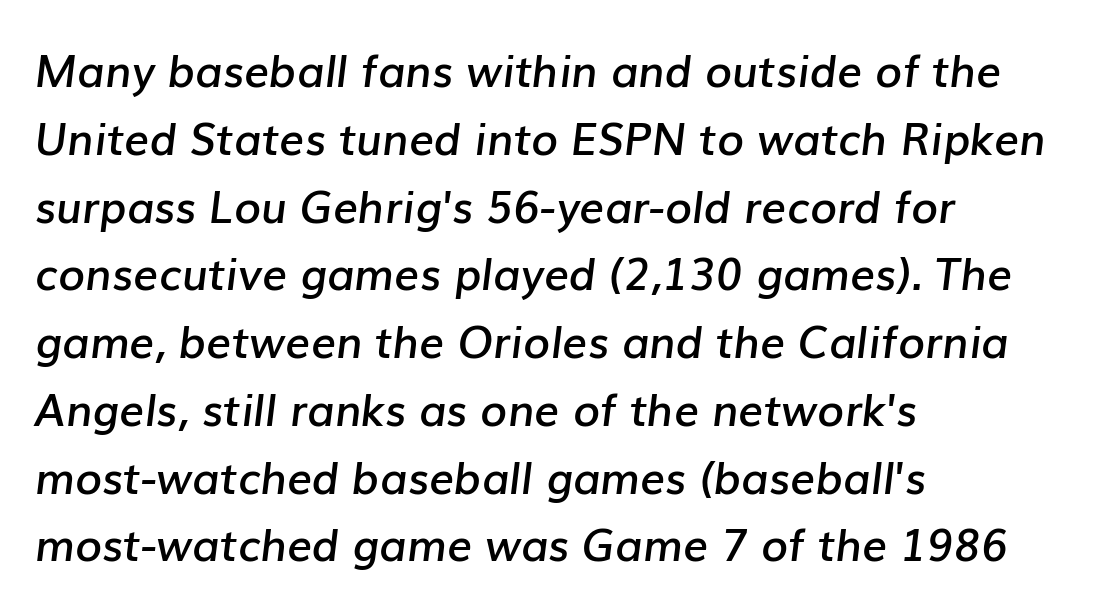
{"italic": "yes", "lean": "right", "slant_degrees": 7, "bold": "semi", "weight": "semibold", "width": "normal", "stroke_contrast": "low", "x_height": "medium", "monospaced": "no", "underline": "no", "align": "left", "line_spacing": "normal", "line_spacing_ratio": 1.54, "letter_spacing": "normal", "letter_spacing_em": 0.0, "glyph_px": 44}
